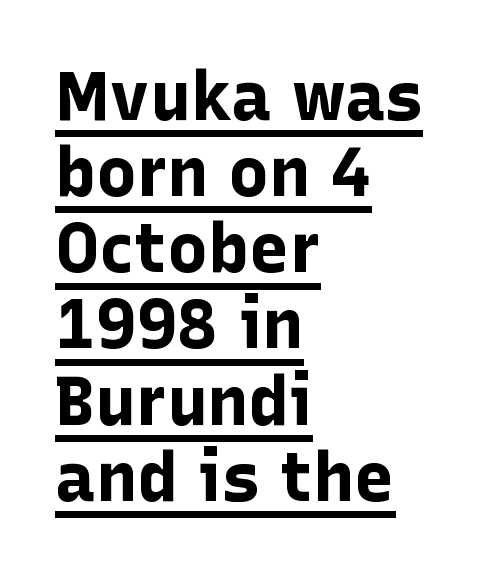
Q: Is the text bold? A: Yes.
Q: Is the text italic (slanted)? A: No, it is upright.
Q: Is the typeface a serif or a sans-serif typeface? A: Sans-serif.
Q: Is the text underlined? A: Yes.
Q: How is the paragraph aligned? A: Left-aligned.
Q: Is the spacing between letters normal or unusually wide? A: Normal.
Q: Is the spacing between lines tight, normal or loose? A: Tight.
Q: Width (condensed, normal, or wide)? A: Normal.
Q: Stroke contrast? A: Low.
Q: x-height? A: Medium.
Q: Monospaced? A: No.
